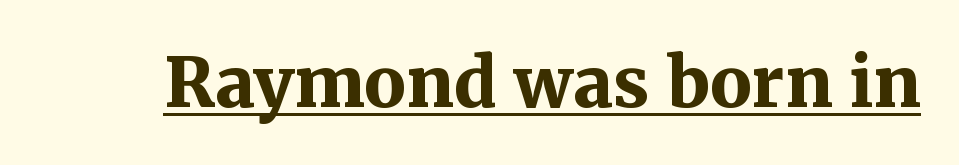
Q: Is the text bold? A: Yes.
Q: Is the text italic (slanted)? A: No, it is upright.
Q: Is the typeface a serif or a sans-serif typeface? A: Serif.
Q: Is the text underlined? A: Yes.
Q: Is the spacing between letters normal or unusually wide? A: Normal.
Q: Width (condensed, normal, or wide)? A: Normal.
Q: Stroke contrast? A: Medium.
Q: x-height? A: Medium.
Q: Monospaced? A: No.
